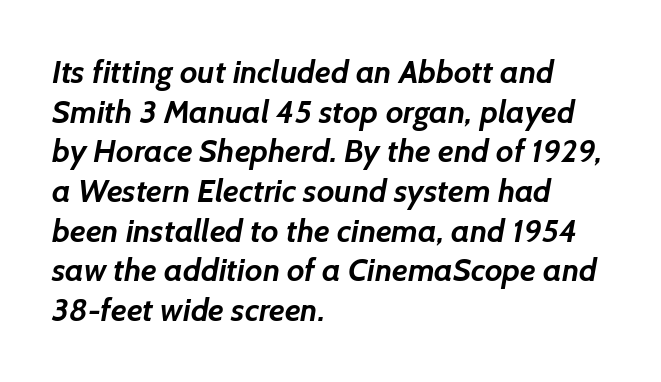
Q: Is the text bold? A: Yes.
Q: Is the typeface a serif or a sans-serif typeface? A: Sans-serif.
Q: Is the text underlined? A: No.
Q: How is the paragraph aligned? A: Left-aligned.
Q: Is the spacing between letters normal or unusually wide? A: Normal.
Q: Width (condensed, normal, or wide)? A: Normal.
Q: Stroke contrast? A: Low.
Q: x-height? A: Medium.
Q: Monospaced? A: No.
